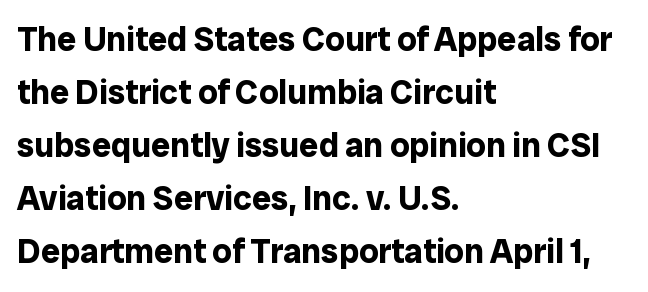
Looks like regular typesetting: each glyph gets only the width it needs. Underline: absent. Nope, not italic — everything's standing straight. Compared with a centered layout, this one pins lines to the left instead. Line spacing here is normal. Compared with typical body copy, the letter spacing here is the same.
